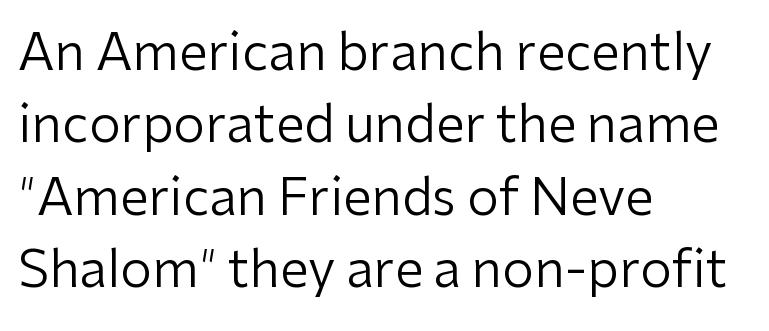
Regarding leading, the lines here are spaced in the standard way. Compared with a typical body face, this is equally light or lighter still. It's the straight-up-and-down kind of type. Looks like regular typesetting: each glyph gets only the width it needs. Short and long lines alike share a common starting point at left.
